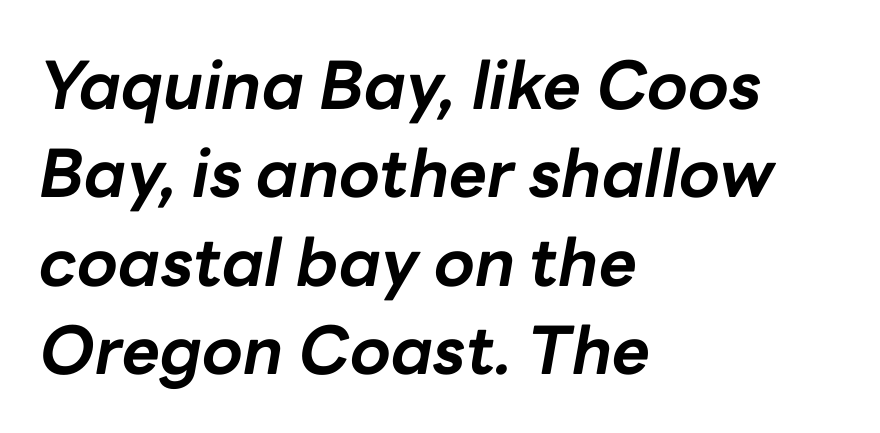
Compared with a centered layout, this one pins lines to the left instead. These lines are rendered in a variable-pitch font. The space directly below the letters is spotless. What's the leading like? Ordinary, nothing unusual. The rendering uses a bold face; every stroke is thick and dark. The axis of the letterforms is tilted away from vertical.
